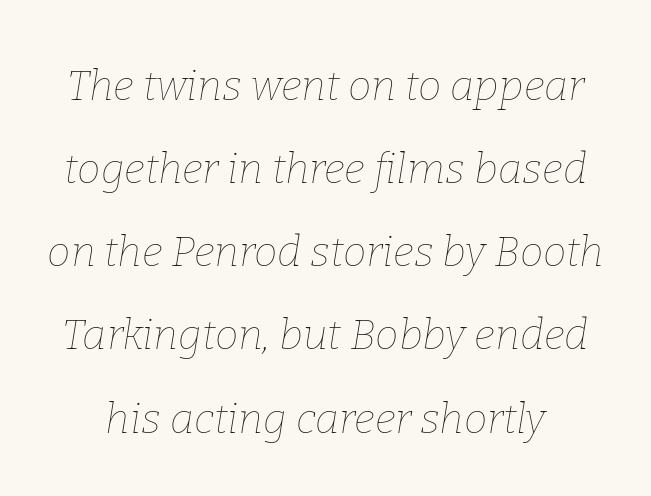
Q: Is the text bold? A: No.
Q: Is the text italic (slanted)? A: Yes, it leans right by about 9 degrees.
Q: Is the text underlined? A: No.
Q: Is the spacing between letters normal or unusually wide? A: Normal.
Q: Is the spacing between lines tight, normal or loose? A: Loose.
Q: Width (condensed, normal, or wide)? A: Normal.
Q: Stroke contrast? A: Low.
Q: x-height? A: Medium.
Q: Monospaced? A: No.
